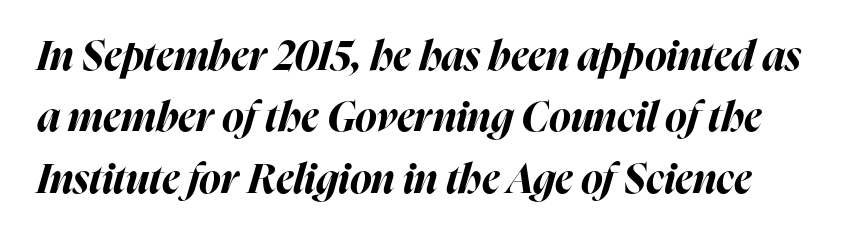
The passage shown is typed in a proportional face where columns would drift. These words are printed bold, with thick strokes throughout. Glance below the letters and you will spot only blank space. The specimen reads as italic at a glance. Vertically, the passage feels balanced, rows spaced as you'd expect.
